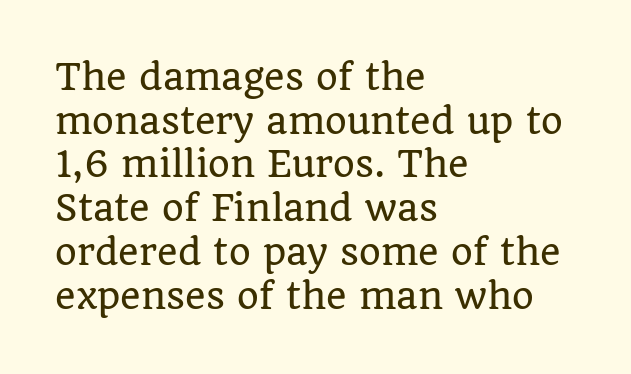
The image shows 35 px serif type, upright; set left-aligned, normal line spacing (1.25x), normal letter spacing, not underlined; low stroke contrast and a large x-height.
